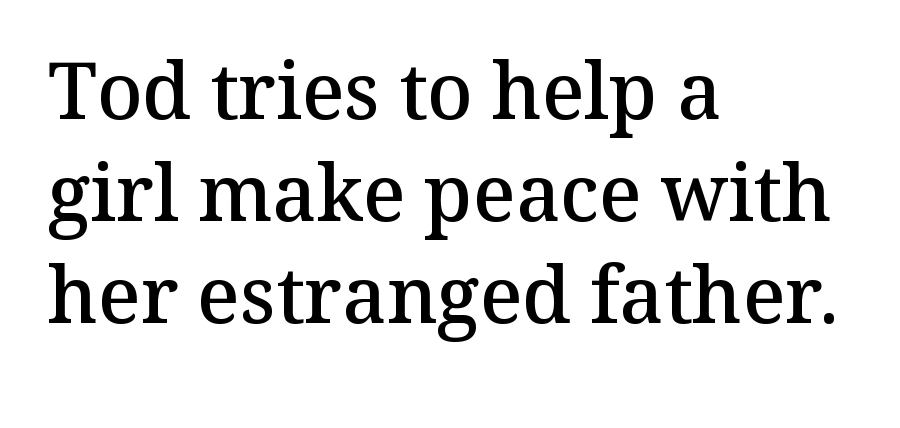
The image shows 78 px semibold serif type, upright; set left-aligned, normal line spacing (1.31x), normal letter spacing, not underlined; medium stroke contrast and a medium x-height.
